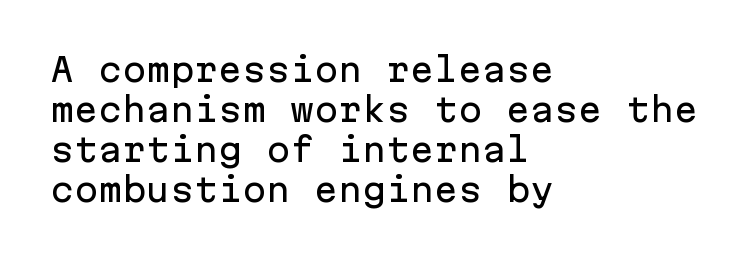
Q: Is the text italic (slanted)? A: No, it is upright.
Q: Is the typeface a serif or a sans-serif typeface? A: Sans-serif.
Q: Is the text underlined? A: No.
Q: How is the paragraph aligned? A: Left-aligned.
Q: Is the spacing between letters normal or unusually wide? A: Normal.
Q: Is the spacing between lines tight, normal or loose? A: Normal.
Q: Width (condensed, normal, or wide)? A: Normal.
Q: Stroke contrast? A: Low.
Q: x-height? A: Medium.
Q: Monospaced? A: Yes.
